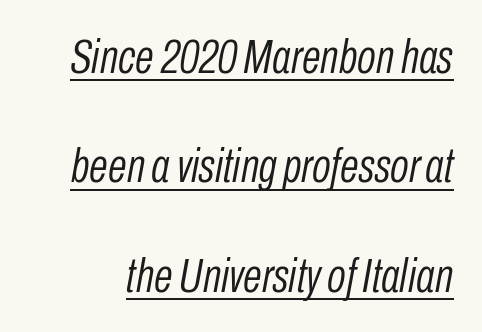
The image shows 49 px light, condensed type, italic (leaning right); set loose line spacing (2.23x), normal letter spacing, underlined; low stroke contrast and a medium x-height.
